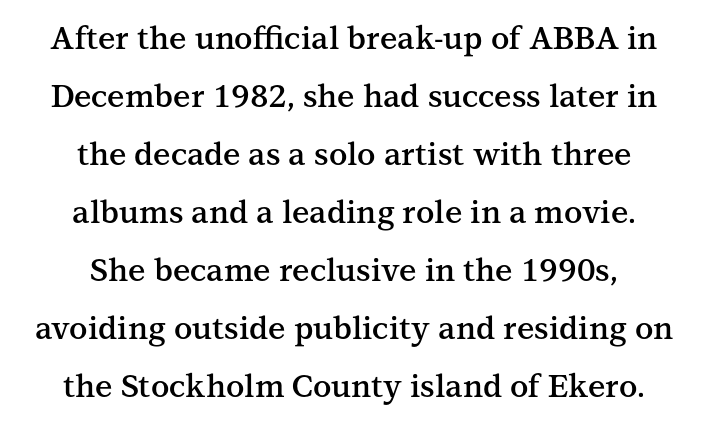
The image shows 31 px semibold serif type, upright; set centered, line spacing 1.87x, normal letter spacing, not underlined; medium stroke contrast and a medium x-height.
